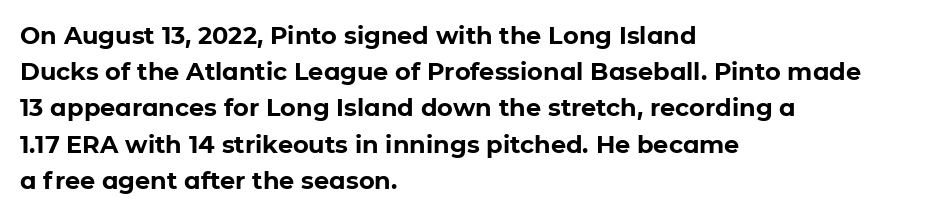
The vertical gap from one line to the next is medium. In terms of posture, this sample is upright. Look at the stroke-to-counter ratio: heavy, a bold. Clear beneath every line of the passage. Casual observation: everything's shoved over to the left. You could call the tracking neutral — neither tight nor loose.
